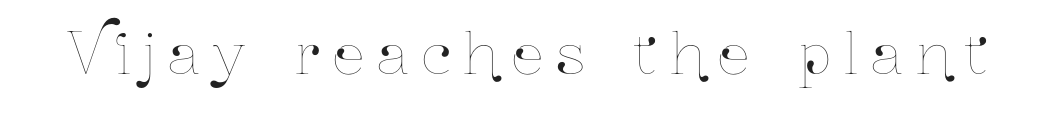
{"italic": "no", "width": "condensed", "stroke_contrast": "low", "x_height": "medium", "monospaced": "no", "underline": "no", "letter_spacing": "wide", "letter_spacing_em": 0.24, "glyph_px": 56}
